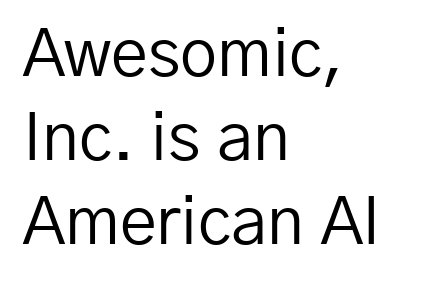
{"serif": "no", "italic": "no", "bold": "no", "weight": "regular", "width": "normal", "stroke_contrast": "low", "x_height": "medium", "monospaced": "no", "underline": "no", "align": "left", "line_spacing": "normal", "line_spacing_ratio": 1.27, "letter_spacing": "normal", "letter_spacing_em": 0.0, "glyph_px": 66}
